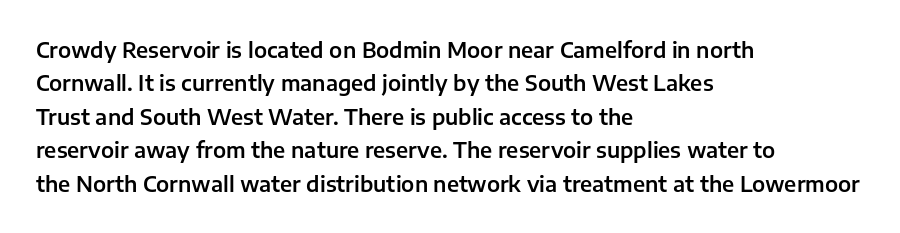
Q: Is the text italic (slanted)? A: No, it is upright.
Q: Is the text underlined? A: No.
Q: How is the paragraph aligned? A: Left-aligned.
Q: Is the spacing between letters normal or unusually wide? A: Normal.
Q: Is the spacing between lines tight, normal or loose? A: Normal.
